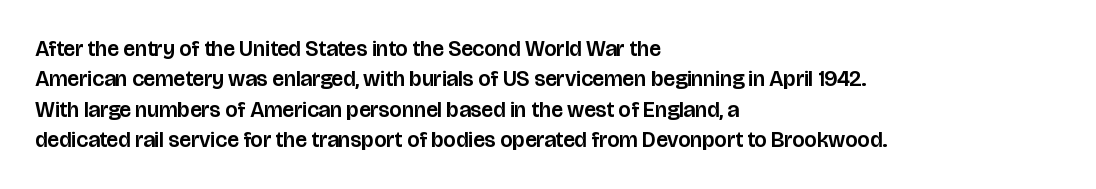
Descenders are the only things crossing below the line. The paragraph has a hard left edge and a soft right edge. Nothing unusual about the tracking: characters are spaced as the font intends. Vertically, the passage feels balanced, rows spaced as you'd expect. If you drew a line through each stem, it would be perfectly vertical.
